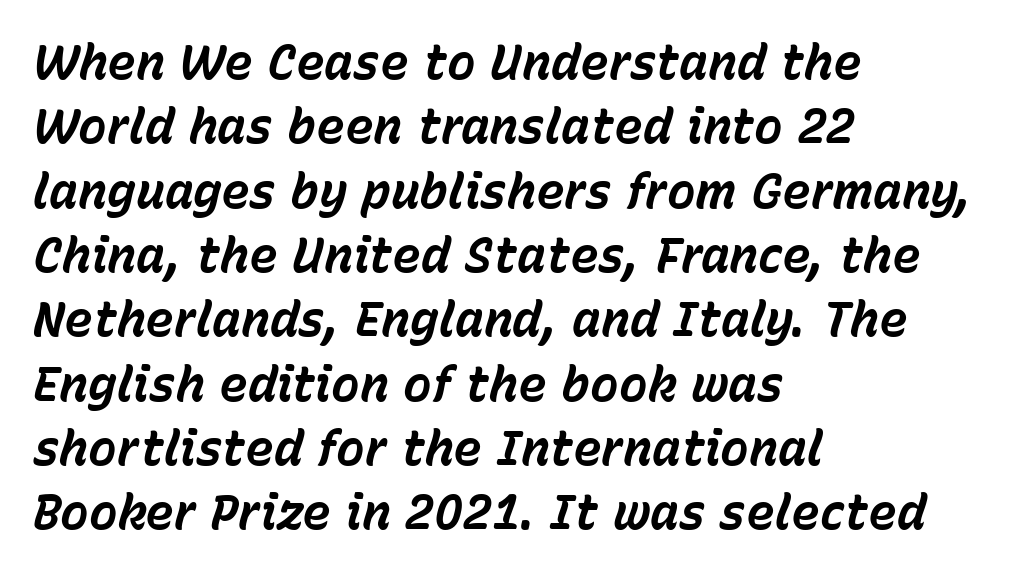
{"italic": "yes", "lean": "right", "slant_degrees": 15, "bold": "yes", "weight": "bold", "width": "normal", "stroke_contrast": "low", "x_height": "medium", "monospaced": "no", "underline": "no", "align": "left", "line_spacing": "normal", "line_spacing_ratio": 1.34, "letter_spacing": "normal", "letter_spacing_em": 0.0, "glyph_px": 48}
